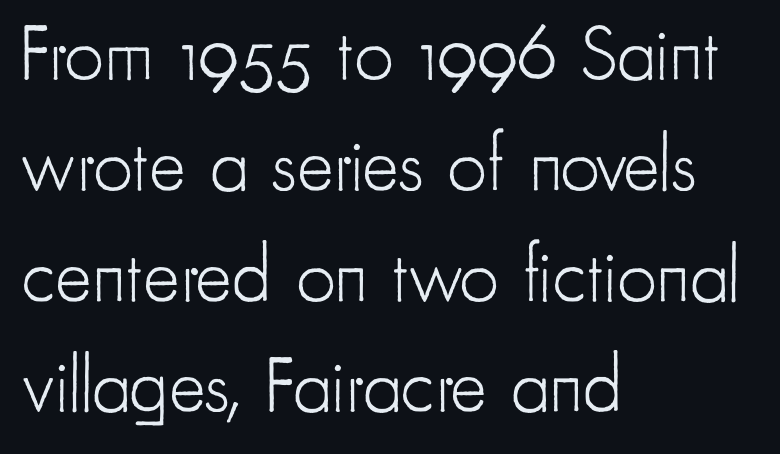
{"serif": "no", "italic": "no", "bold": "no", "weight": "light", "width": "condensed", "stroke_contrast": "low", "x_height": "small", "monospaced": "no", "underline": "no", "align": "left", "line_spacing": "normal", "line_spacing_ratio": 1.42, "letter_spacing": "normal", "letter_spacing_em": 0.0, "glyph_px": 78}
